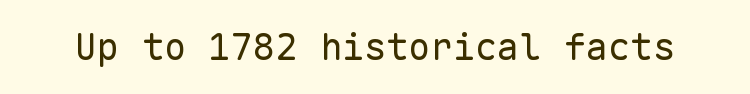
The image shows 37 px regular-weight sans-serif type, upright, monospaced; set normal letter spacing, not underlined; low stroke contrast and a medium x-height.
